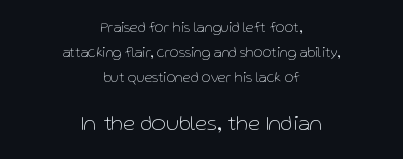
Q: Is the text bold? A: No.
Q: Is the text italic (slanted)? A: No, it is upright.
Q: Is the text underlined? A: No.
Q: How is the paragraph aligned? A: Centered.
Q: Is the spacing between letters normal or unusually wide? A: Normal.
Q: Which block of text is set in a larger size, the first (top) or the second (bottom)? A: The second (bottom) one.
